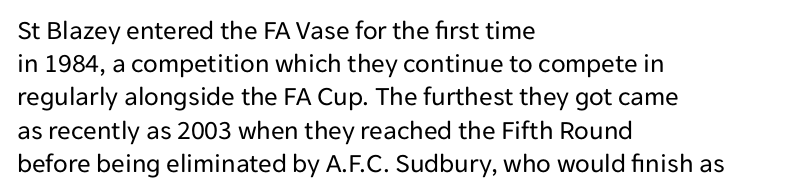
The zone under the glyphs is completely vacant. The passage is arranged the way most books set body copy — flush left. The type sits square on the baseline with zero lean. Weight: in the light-to-regular range. In terms of letterspacing, this is plain default setting.
